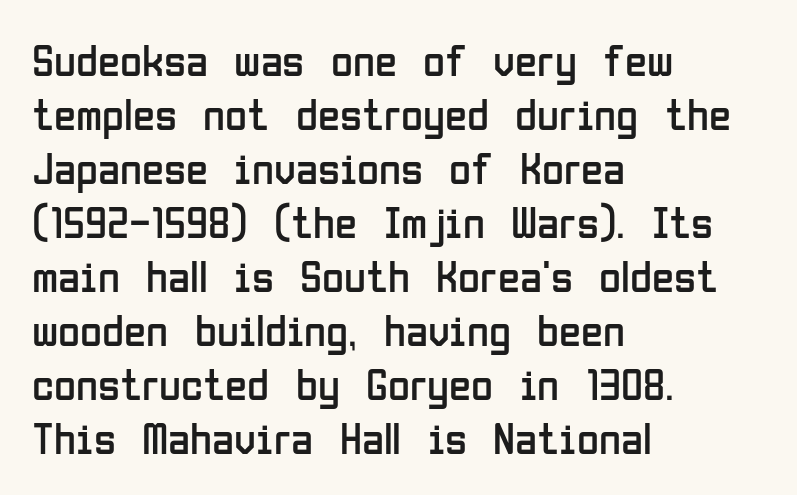
Q: Is the text bold? A: No.
Q: Is the text italic (slanted)? A: No, it is upright.
Q: Is the typeface a serif or a sans-serif typeface? A: Sans-serif.
Q: Is the text underlined? A: No.
Q: How is the paragraph aligned? A: Left-aligned.
Q: Is the spacing between letters normal or unusually wide? A: Normal.
Q: Width (condensed, normal, or wide)? A: Condensed.
Q: Stroke contrast? A: Low.
Q: x-height? A: Medium.
Q: Monospaced? A: No.
